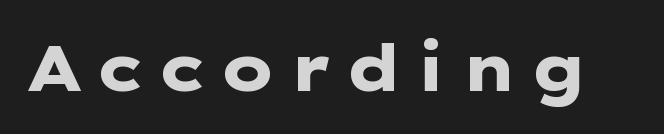
{"serif": "no", "italic": "no", "bold": "yes", "weight": "heavy", "width": "wide", "stroke_contrast": "low", "x_height": "medium", "monospaced": "no", "underline": "no", "glyph_px": 65}
